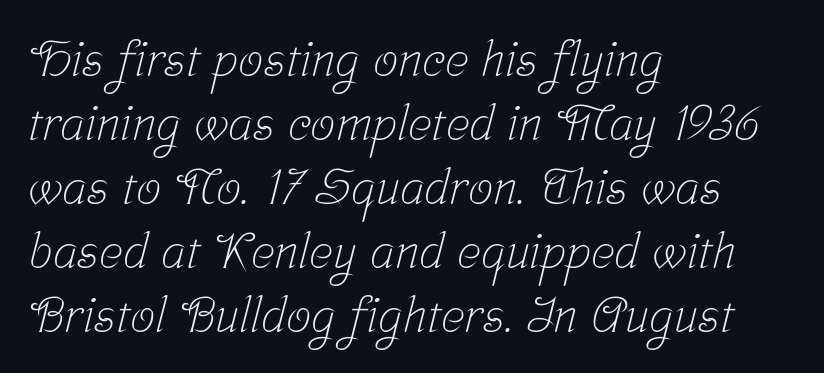
The passage shown stacks its lines at a standard gap. A serif font was chosen for this passage. These lines stack with their left ends in a neat column. Compared with a typical body face, this is equally light or lighter still. Descender tails drop into unmarked territory. This sample uses plain, unmodified letter spacing.
